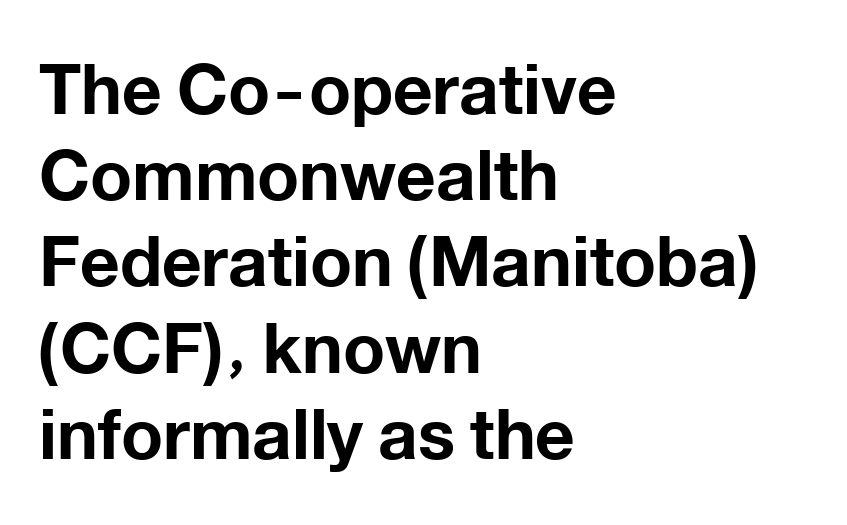
The image shows 69 px bold sans-serif type, upright; set left-aligned, normal line spacing (1.25x), normal letter spacing, not underlined; low stroke contrast and a medium x-height.
